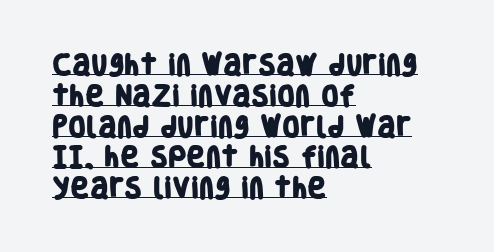
{"bold": "yes", "underline": "yes", "align": "left", "line_spacing": "normal", "line_spacing_ratio": 1.34, "letter_spacing": "normal", "letter_spacing_em": 0.0, "glyph_px": 23}
